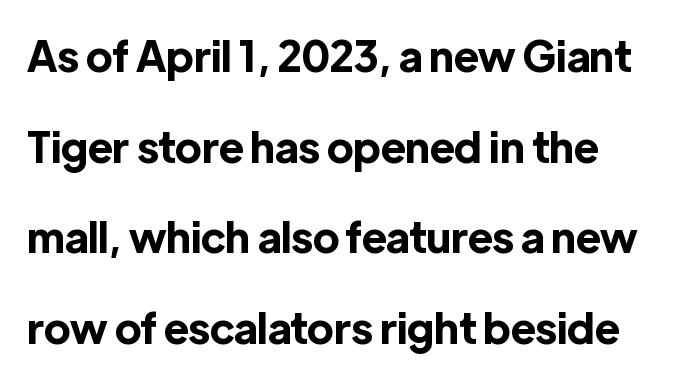
The image shows 42 px bold sans-serif type, upright; set loose line spacing (2.16x), normal letter spacing, not underlined; a medium x-height.
